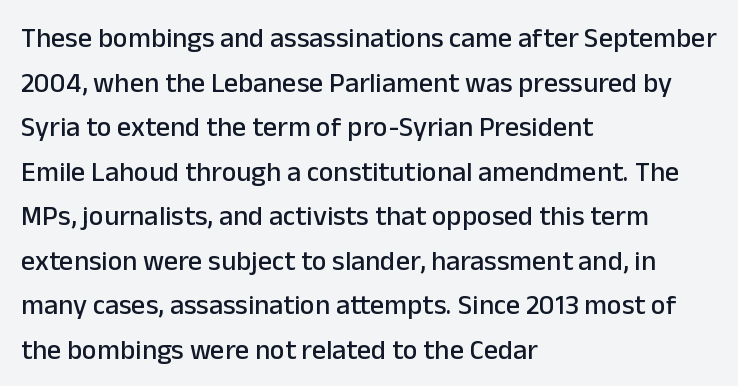
The passage shown is typed in a proportional face where columns would drift. The letters sit at their default tracking, neither squeezed nor spread. This is roman type, the default non-slanted kind. Every row of glyphs begins at an identical x-position on the left.
